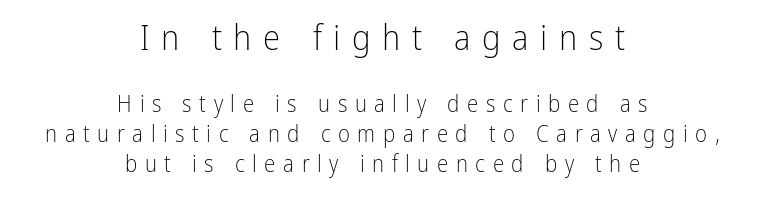
The image shows 35 px light, condensed sans-serif type, upright; set centered, normal line spacing (1.3x), unusually wide letter spacing (+0.33 em), not underlined; the first (top) block is 1.52x larger; low stroke contrast and a medium x-height.
